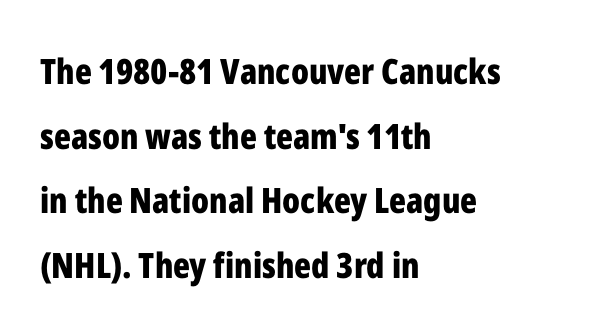
Q: Is the text bold? A: Yes.
Q: Is the text italic (slanted)? A: No, it is upright.
Q: Is the typeface a serif or a sans-serif typeface? A: Sans-serif.
Q: Is the text underlined? A: No.
Q: How is the paragraph aligned? A: Left-aligned.
Q: Is the spacing between letters normal or unusually wide? A: Normal.
Q: Width (condensed, normal, or wide)? A: Condensed.
Q: Stroke contrast? A: Low.
Q: x-height? A: Medium.
Q: Monospaced? A: No.
